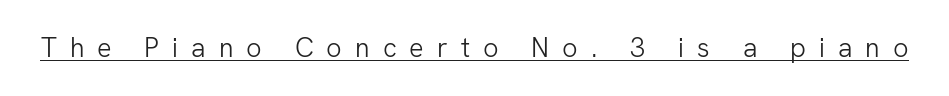
The font's upright variant was chosen for this text. The letters look calm and open, with moderate or lighter stems. Emphasis is given by a line drawn under the lettering. Substantial extra tracking has been applied to these lines.
